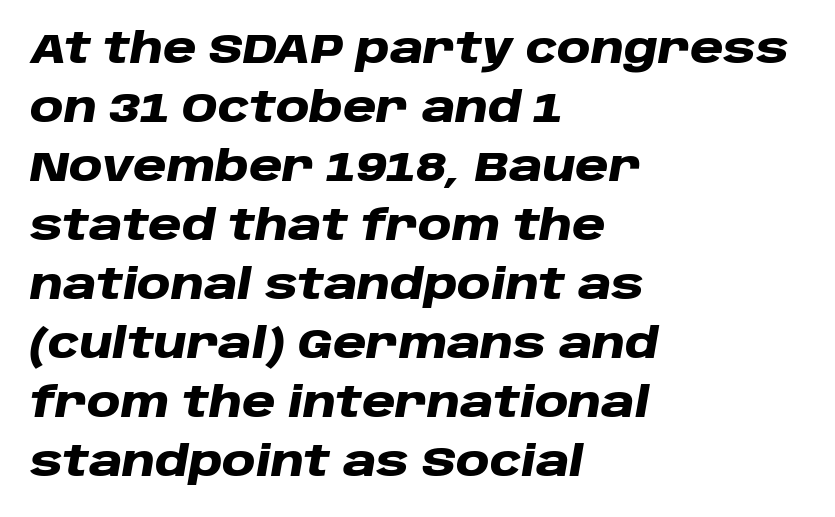
The image shows 41 px heavy, wide type, italic (leaning right); set left-aligned, normal line spacing (1.44x), normal letter spacing, not underlined; low stroke contrast and a large x-height.
